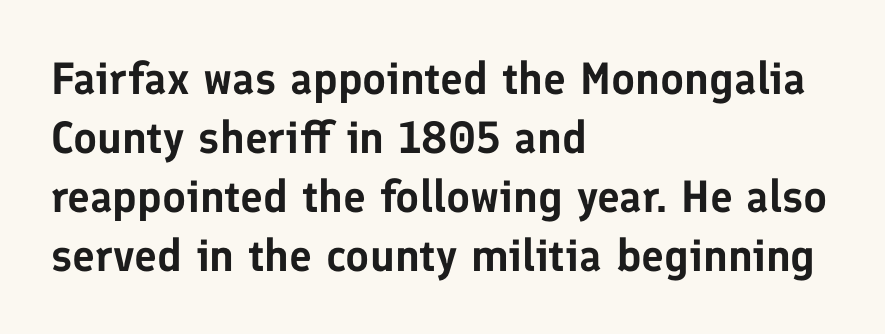
Q: Is the text italic (slanted)? A: No, it is upright.
Q: Is the typeface a serif or a sans-serif typeface? A: Sans-serif.
Q: Is the text underlined? A: No.
Q: How is the paragraph aligned? A: Left-aligned.
Q: Is the spacing between letters normal or unusually wide? A: Normal.
Q: Is the spacing between lines tight, normal or loose? A: Normal.
Q: Width (condensed, normal, or wide)? A: Normal.
Q: Stroke contrast? A: Low.
Q: x-height? A: Medium.
Q: Monospaced? A: No.
